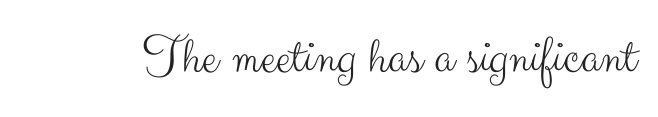
The image shows 55 px light sans-serif type; set normal letter spacing, not underlined; medium stroke contrast and a small x-height.
